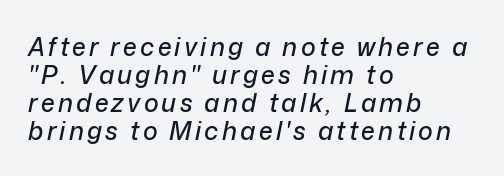
Designer's note — italics engaged. Tightly led — the rows are bunched. The string is rendered with underlining switched off. A student would call this left alignment; a typographer would say flush left, rag right.
